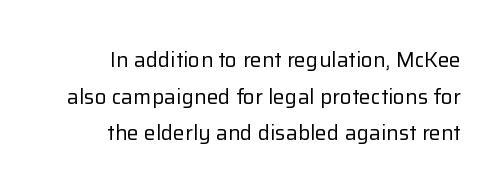
Q: Is the text bold? A: No.
Q: Is the text italic (slanted)? A: No, it is upright.
Q: Is the text underlined? A: No.
Q: How is the paragraph aligned? A: Right-aligned.
Q: Is the spacing between letters normal or unusually wide? A: Normal.
